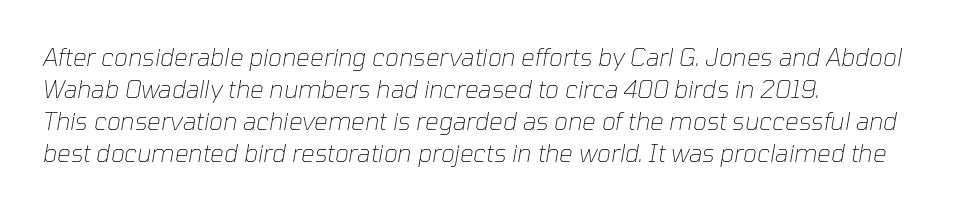
The image shows 24 px text type, italic (leaning right); set left-aligned, normal line spacing (1.34x), normal letter spacing, not underlined.
